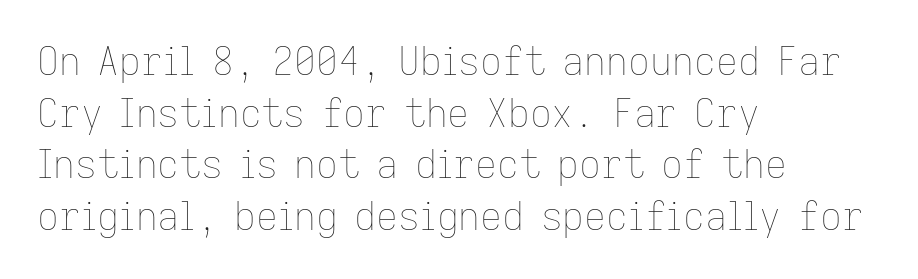
Q: Is the text bold? A: No.
Q: Is the text italic (slanted)? A: No, it is upright.
Q: Is the text underlined? A: No.
Q: How is the paragraph aligned? A: Left-aligned.
Q: Is the spacing between letters normal or unusually wide? A: Normal.
Q: Is the spacing between lines tight, normal or loose? A: Normal.
Q: Width (condensed, normal, or wide)? A: Normal.
Q: Stroke contrast? A: Low.
Q: x-height? A: Medium.
Q: Monospaced? A: No.
